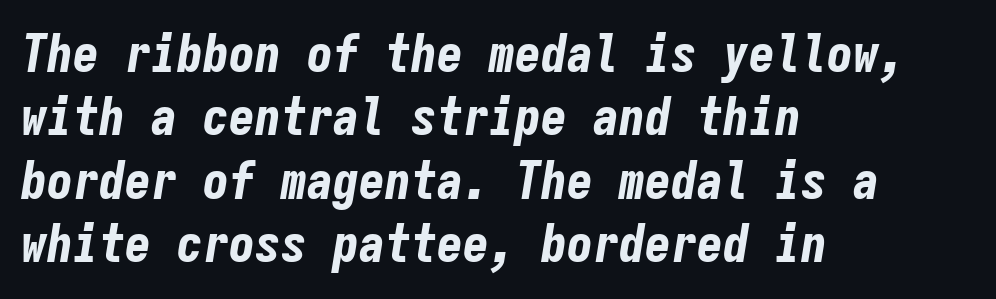
The image shows 52 px bold, condensed type, italic (leaning right), monospaced; set left-aligned, line spacing 1.22x, normal letter spacing, not underlined; low stroke contrast and a medium x-height.
